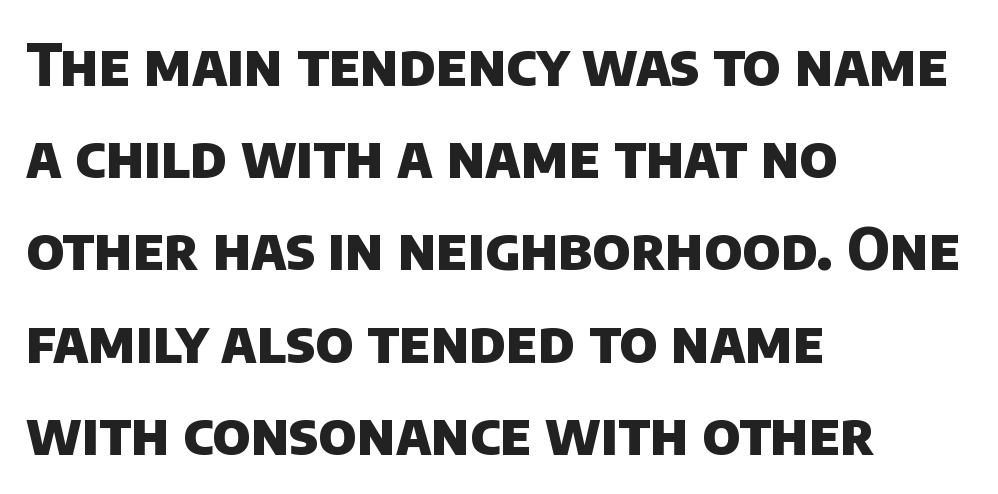
Q: Is the text bold? A: Yes.
Q: Is the typeface a serif or a sans-serif typeface? A: Sans-serif.
Q: Is the text underlined? A: No.
Q: How is the paragraph aligned? A: Left-aligned.
Q: Is the spacing between letters normal or unusually wide? A: Normal.
Q: Is the spacing between lines tight, normal or loose? A: Normal.
Q: Width (condensed, normal, or wide)? A: Normal.
Q: Stroke contrast? A: Low.
Q: x-height? A: Large.
Q: Monospaced? A: No.
